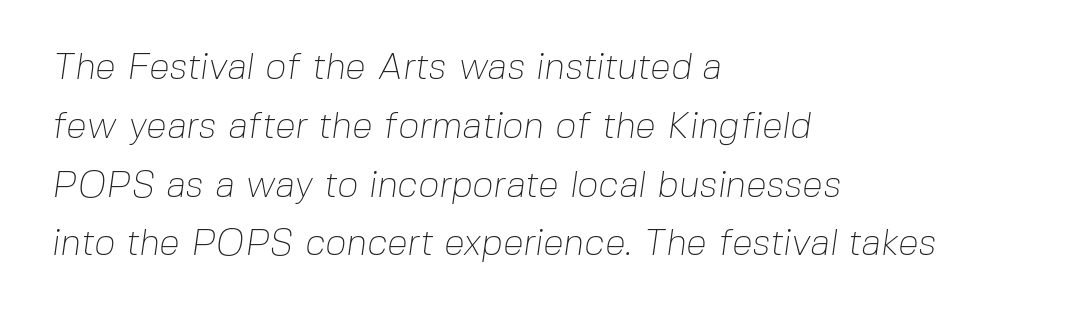
Q: Is the text bold? A: No.
Q: Is the typeface a serif or a sans-serif typeface? A: Sans-serif.
Q: Is the text underlined? A: No.
Q: How is the paragraph aligned? A: Left-aligned.
Q: Is the spacing between letters normal or unusually wide? A: Normal.
Q: Is the spacing between lines tight, normal or loose? A: Normal.
Q: Width (condensed, normal, or wide)? A: Normal.
Q: Stroke contrast? A: Low.
Q: x-height? A: Medium.
Q: Monospaced? A: No.
